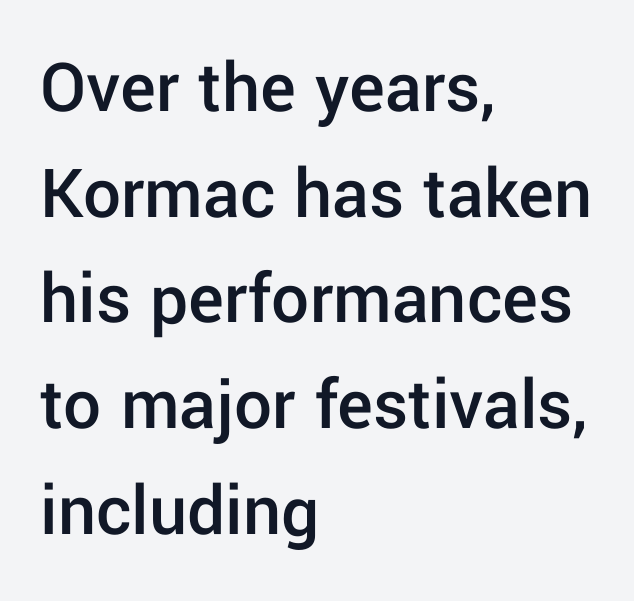
{"serif": "no", "italic": "no", "bold": "semi", "weight": "semibold", "width": "normal", "stroke_contrast": "low", "x_height": "medium", "monospaced": "no", "underline": "no", "align": "left", "line_spacing": "normal", "line_spacing_ratio": 1.41, "letter_spacing": "normal", "letter_spacing_em": 0.0, "glyph_px": 75}
